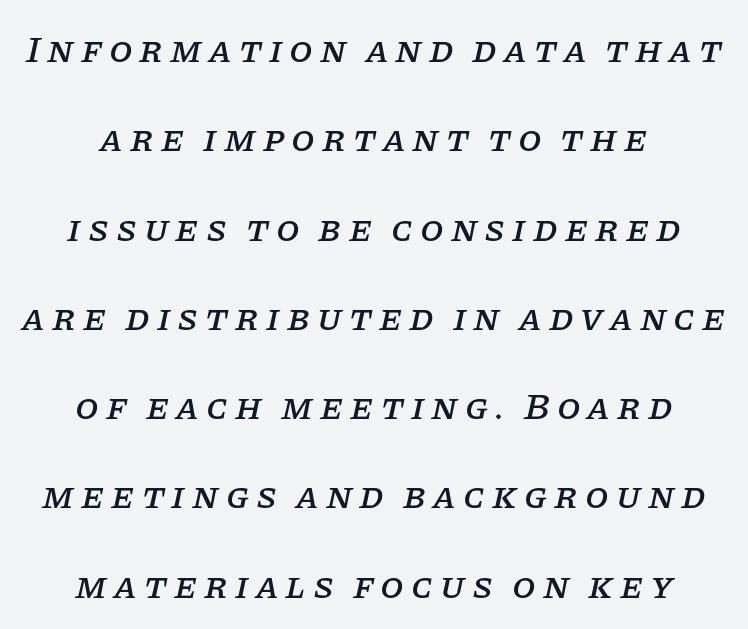
Q: Is the text italic (slanted)? A: Yes, it leans right by about 11 degrees.
Q: Is the typeface a serif or a sans-serif typeface? A: Serif.
Q: Is the text underlined? A: No.
Q: How is the paragraph aligned? A: Centered.
Q: Is the spacing between lines tight, normal or loose? A: Loose.
Q: Width (condensed, normal, or wide)? A: Normal.
Q: Stroke contrast? A: Low.
Q: x-height? A: Large.
Q: Monospaced? A: No.
